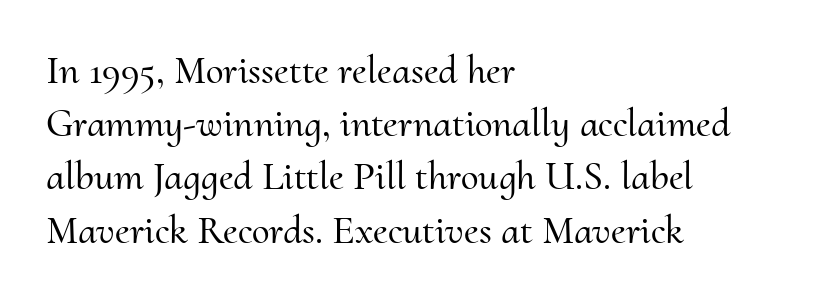
Underline: absent. What kind of face is this? One with serifs. Line spacing here is normal. Which margin do the lines hug? The left one — the right edge is uneven.
